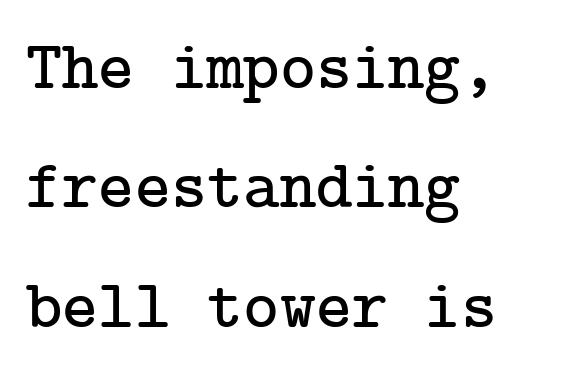
This rendering leaves character spacing at its baseline value. Do the letters lean? They stand straight. Note: serifs present on the glyphs. Every row of glyphs begins at an identical x-position on the left. The string is rendered with underlining switched off.
